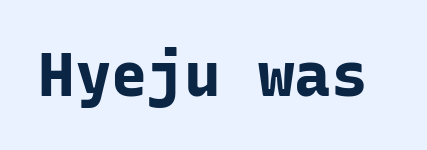
Does the type have serifs? No, each stem ends abruptly. The specimen reads as upright at a glance. Do the characters align in a grid? Yes, the font is monospaced. Weight: bold. Rule under the text: the space is simply empty.
